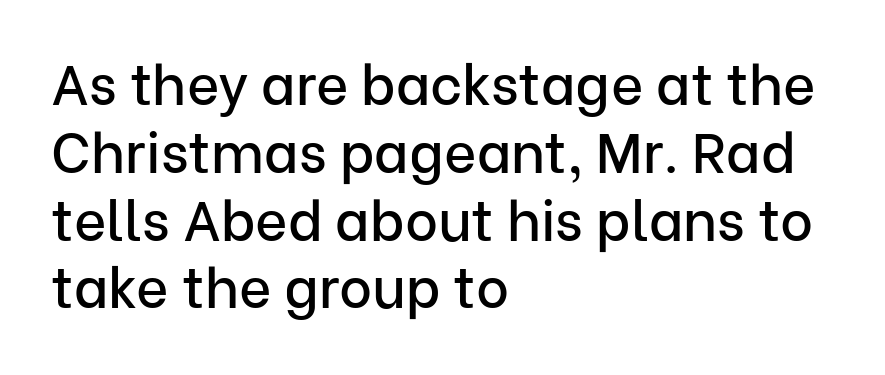
Posture: vertical. Standard letterfit; no display-style spreading of the glyphs. Looks like regular typesetting: each glyph gets only the width it needs. Horizontally, the lines are justified to the leading edge only. Unmarked baselines from the first word to the last. Serif or sans? Sans — the stroke terminals are bare.
